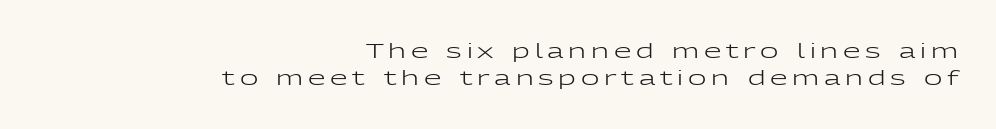
Q: Is the text bold? A: No.
Q: Is the text italic (slanted)? A: No, it is upright.
Q: Is the text underlined? A: No.
Q: How is the paragraph aligned? A: Right-aligned.
Q: Is the spacing between letters normal or unusually wide? A: Unusually wide.
Q: Is the spacing between lines tight, normal or loose? A: Normal.
